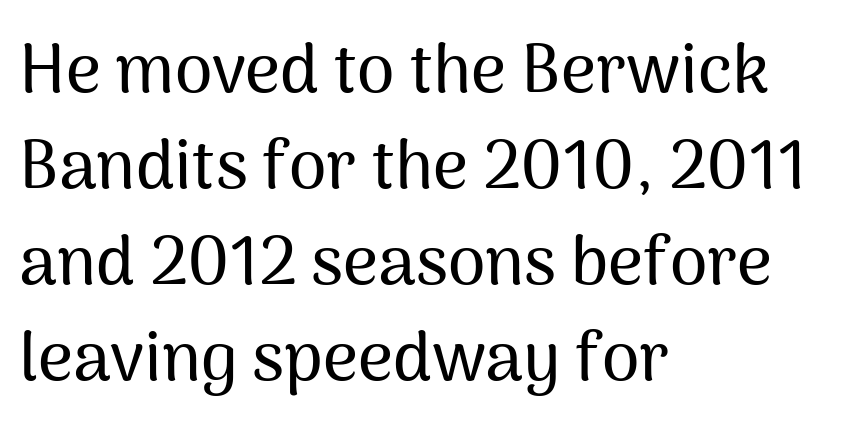
{"serif": "no", "italic": "no", "width": "normal", "stroke_contrast": "medium", "x_height": "medium", "monospaced": "no", "underline": "no", "align": "left", "line_spacing": "normal", "line_spacing_ratio": 1.41, "letter_spacing": "normal", "letter_spacing_em": 0.0, "glyph_px": 68}
